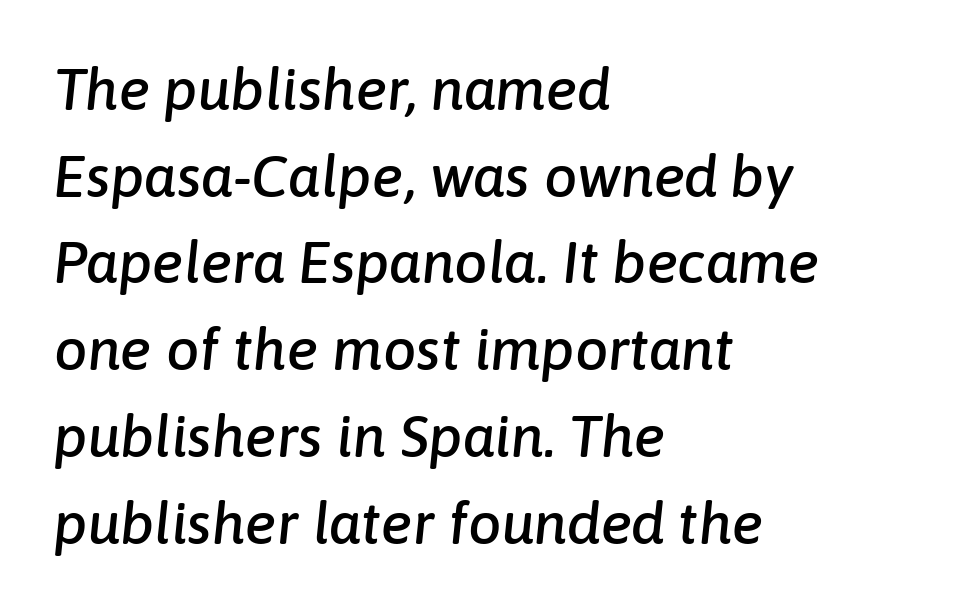
Q: Is the text italic (slanted)? A: Yes, it leans right by about 6 degrees.
Q: Is the text underlined? A: No.
Q: How is the paragraph aligned? A: Left-aligned.
Q: Is the spacing between letters normal or unusually wide? A: Normal.
Q: Is the spacing between lines tight, normal or loose? A: Normal.
Q: Width (condensed, normal, or wide)? A: Normal.
Q: Stroke contrast? A: Low.
Q: x-height? A: Medium.
Q: Monospaced? A: No.
